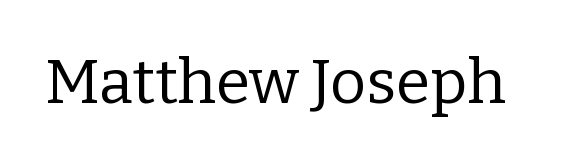
{"serif": "yes", "italic": "no", "bold": "no", "weight": "regular", "width": "normal", "stroke_contrast": "low", "x_height": "medium", "monospaced": "no", "underline": "no", "letter_spacing": "normal", "letter_spacing_em": 0.0, "glyph_px": 62}
